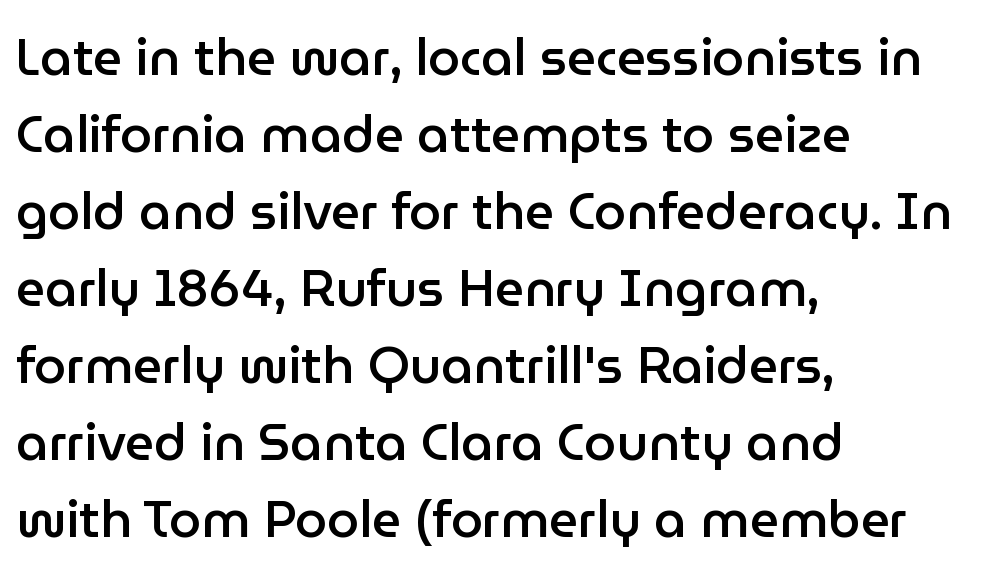
The letters stand straight up with perfectly vertical stems. Vertical spacing — default. The horizontal fit of the characters is conventional and even. Summary of weight: moderately heavy, a semibold. Note the varied advance widths — an 'i' is clearly narrower than an 'm'.
